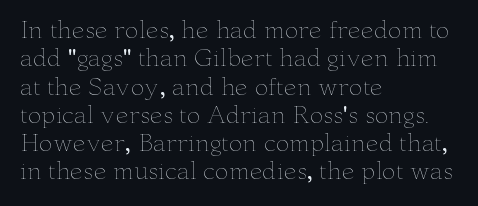
Q: Is the text bold? A: No.
Q: Is the text italic (slanted)? A: No, it is upright.
Q: Is the text underlined? A: No.
Q: How is the paragraph aligned? A: Left-aligned.
Q: Is the spacing between letters normal or unusually wide? A: Normal.
